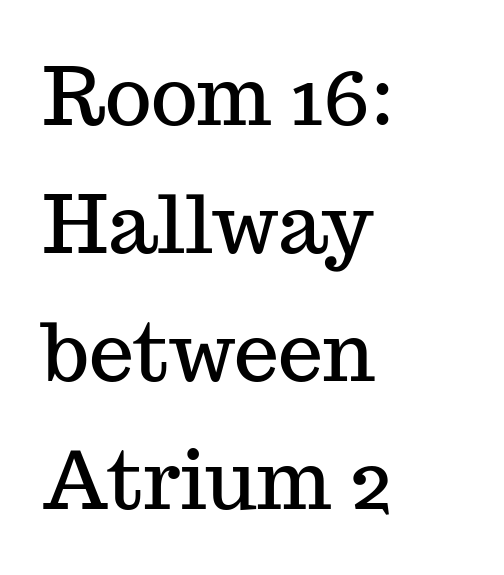
The image shows 80 px serif type, upright; set left-aligned, normal line spacing (1.6x), normal letter spacing, not underlined; medium stroke contrast and a medium x-height.
